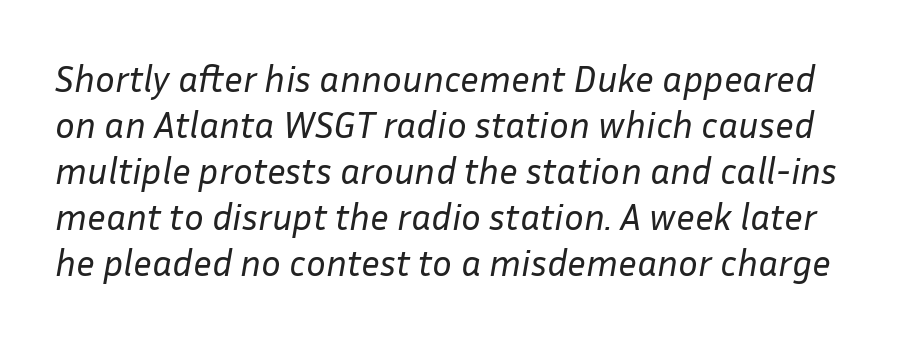
The image shows 37 px regular-weight type, italic (leaning right); set line spacing 1.24x, normal letter spacing, not underlined; low stroke contrast and a medium x-height.
